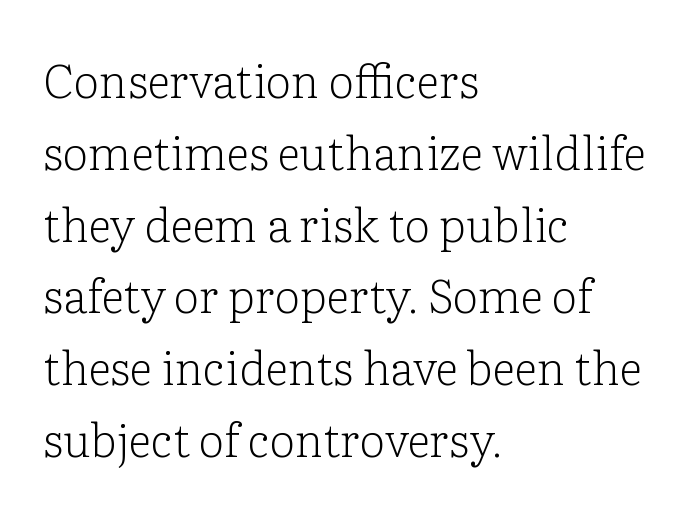
Q: Is the text bold? A: No.
Q: Is the text italic (slanted)? A: No, it is upright.
Q: Is the typeface a serif or a sans-serif typeface? A: Serif.
Q: Is the text underlined? A: No.
Q: How is the paragraph aligned? A: Left-aligned.
Q: Is the spacing between letters normal or unusually wide? A: Normal.
Q: Is the spacing between lines tight, normal or loose? A: Normal.
Q: Width (condensed, normal, or wide)? A: Normal.
Q: Stroke contrast? A: Low.
Q: x-height? A: Medium.
Q: Monospaced? A: No.
